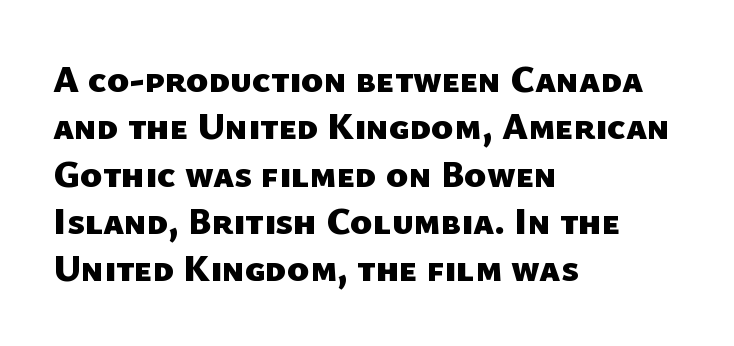
Q: Is the text bold? A: Yes.
Q: Is the typeface a serif or a sans-serif typeface? A: Sans-serif.
Q: Is the text underlined? A: No.
Q: How is the paragraph aligned? A: Left-aligned.
Q: Is the spacing between letters normal or unusually wide? A: Normal.
Q: Is the spacing between lines tight, normal or loose? A: Normal.
Q: Width (condensed, normal, or wide)? A: Normal.
Q: Stroke contrast? A: Low.
Q: x-height? A: Medium.
Q: Monospaced? A: No.
